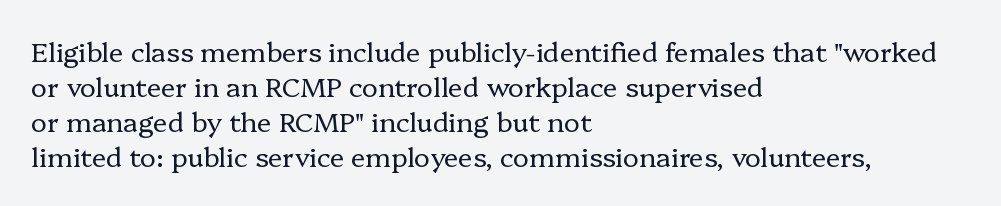
The image shows 27 px text type, upright; set left-aligned, normal line spacing (1.3x), normal letter spacing, not underlined.
